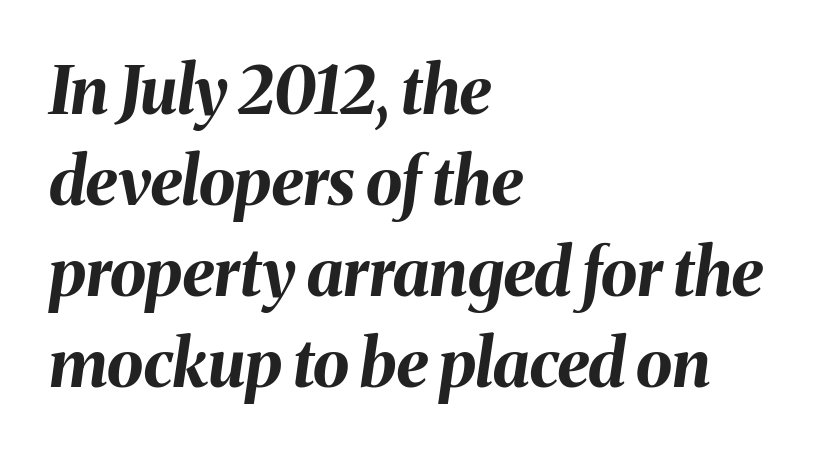
{"italic": "yes", "lean": "right", "slant_degrees": 8, "bold": "yes", "weight": "bold", "width": "normal", "stroke_contrast": "medium", "x_height": "medium", "monospaced": "no", "underline": "no", "align": "left", "line_spacing": "normal", "line_spacing_ratio": 1.38, "letter_spacing": "normal", "letter_spacing_em": 0.0, "glyph_px": 66}
